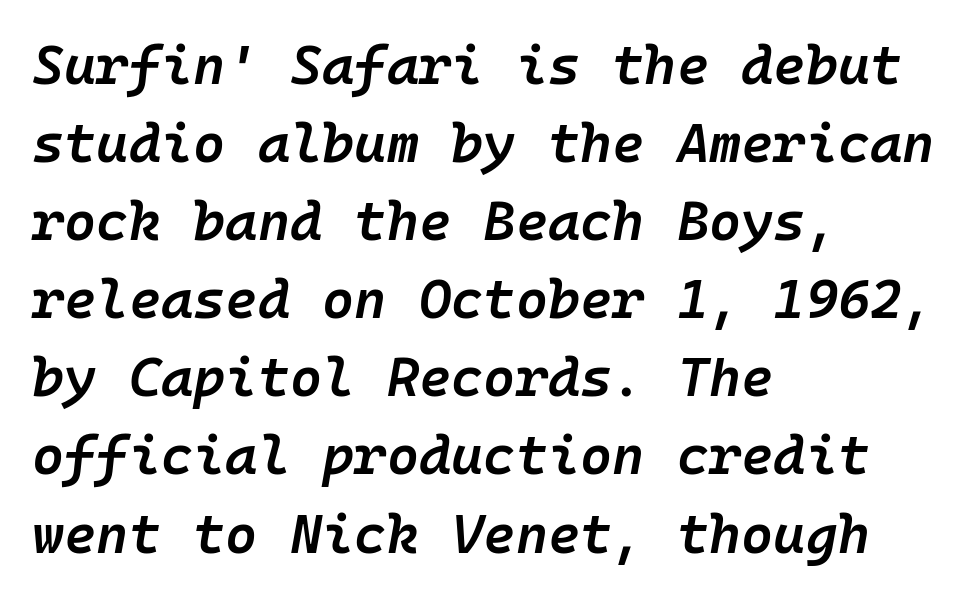
{"italic": "yes", "lean": "right", "slant_degrees": 10, "bold": "semi", "weight": "semibold", "width": "normal", "stroke_contrast": "low", "x_height": "medium", "monospaced": "yes", "underline": "no", "align": "left", "line_spacing": "normal", "line_spacing_ratio": 1.42, "letter_spacing": "normal", "letter_spacing_em": 0.0, "glyph_px": 55}
